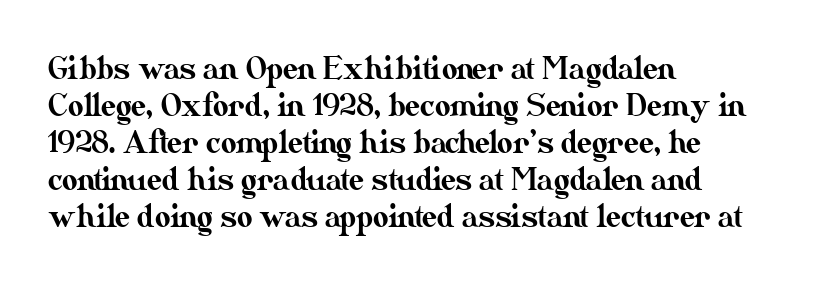
The image shows 30 px text type, upright; set left-aligned, line spacing 1.23x, normal letter spacing, not underlined; medium stroke contrast and a small x-height.
